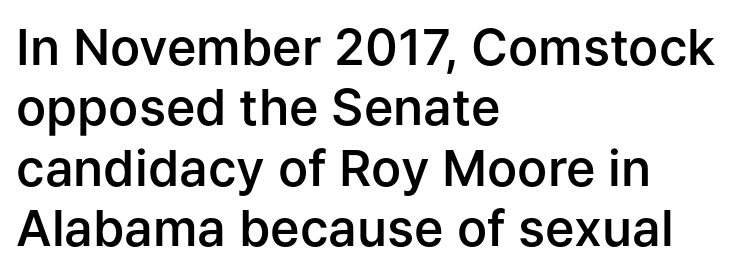
Q: Is the text bold? A: Semi-bold.
Q: Is the text italic (slanted)? A: No, it is upright.
Q: Is the typeface a serif or a sans-serif typeface? A: Sans-serif.
Q: Is the text underlined? A: No.
Q: How is the paragraph aligned? A: Left-aligned.
Q: Is the spacing between letters normal or unusually wide? A: Normal.
Q: Width (condensed, normal, or wide)? A: Normal.
Q: Stroke contrast? A: Low.
Q: x-height? A: Medium.
Q: Monospaced? A: No.
